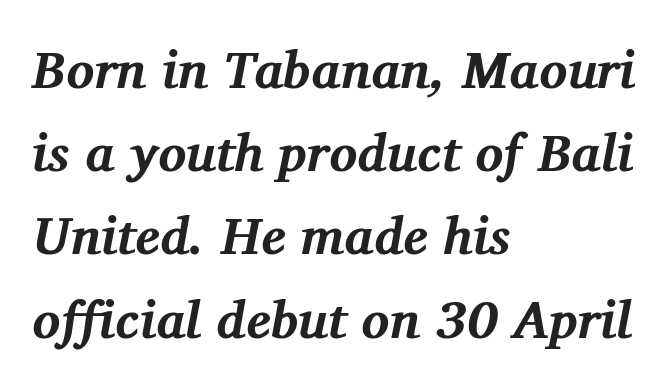
The image shows 52 px bold serif type, italic (leaning right); set left-aligned, normal line spacing (1.6x), normal letter spacing, not underlined; medium stroke contrast and a medium x-height.
